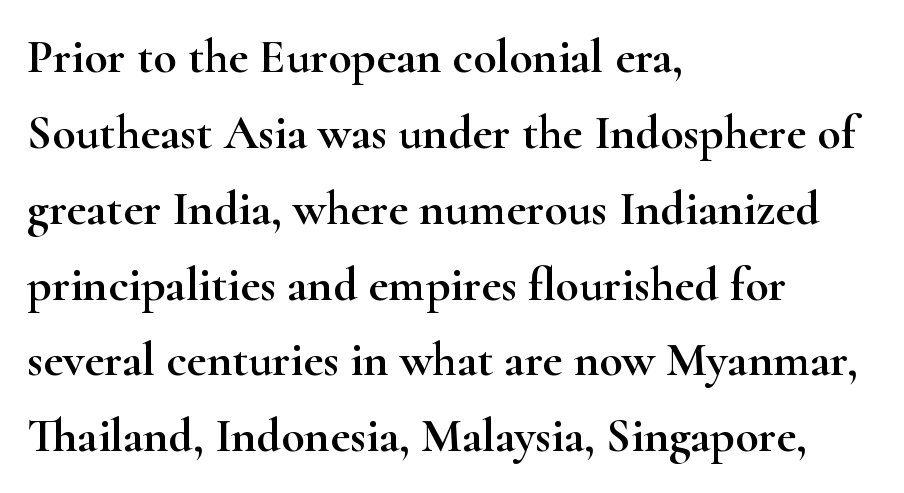
Q: Is the text italic (slanted)? A: No, it is upright.
Q: Is the typeface a serif or a sans-serif typeface? A: Serif.
Q: Is the text underlined? A: No.
Q: How is the paragraph aligned? A: Left-aligned.
Q: Is the spacing between letters normal or unusually wide? A: Normal.
Q: Is the spacing between lines tight, normal or loose? A: Normal.
Q: Width (condensed, normal, or wide)? A: Wide.
Q: Stroke contrast? A: High.
Q: x-height? A: Small.
Q: Monospaced? A: No.
